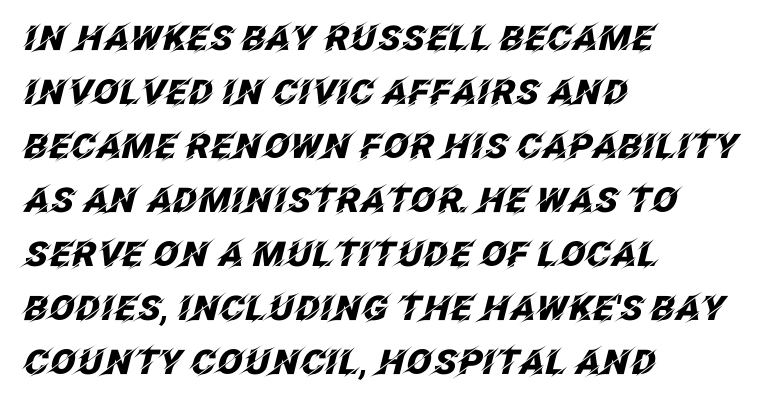
Q: Is the text bold? A: Yes.
Q: Is the text italic (slanted)? A: Yes, it leans right by about 12 degrees.
Q: Is the text underlined? A: No.
Q: How is the paragraph aligned? A: Left-aligned.
Q: Is the spacing between letters normal or unusually wide? A: Normal.
Q: Is the spacing between lines tight, normal or loose? A: Normal.
Q: Width (condensed, normal, or wide)? A: Normal.
Q: Stroke contrast? A: Low.
Q: x-height? A: Large.
Q: Monospaced? A: No.
